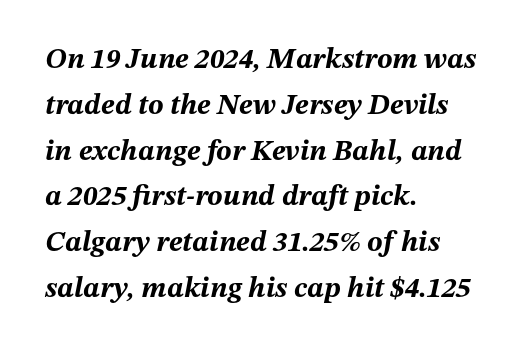
Which margin do the lines hug? The left one — the right edge is uneven. The lettering tilts uniformly, giving the passage an italic look. Set as a true bold cut, around the 700 mark. Compared with typical paragraphs, the rows here are spaced about the same. Is this a fixed-width face? No — the glyphs have proportional, varying widths. The gaps between neighbouring characters are ordinary and unremarkable.
